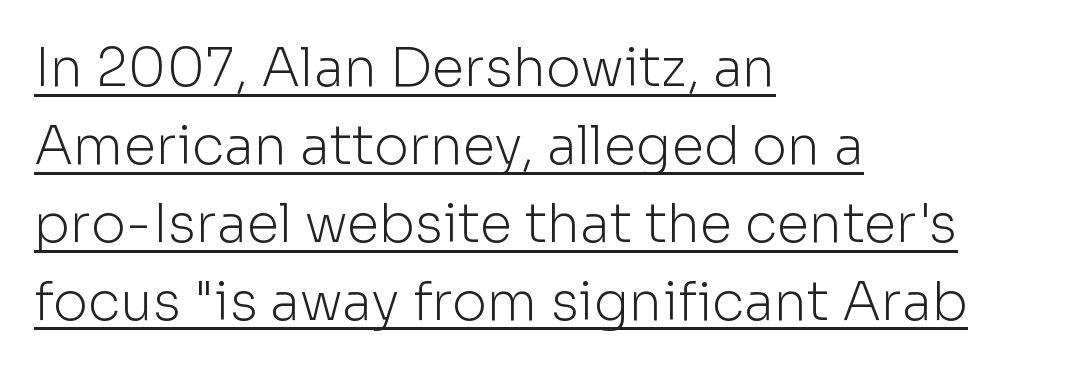
The image shows 53 px light sans-serif type, upright; set left-aligned, normal line spacing (1.47x), normal letter spacing, underlined; low stroke contrast and a medium x-height.
